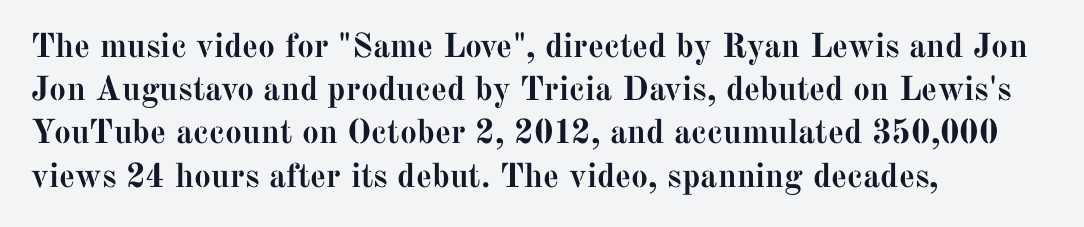
{"serif": "yes", "italic": "no", "bold": "yes", "weight": "semibold", "width": "normal", "stroke_contrast": "medium", "x_height": "medium", "monospaced": "no", "underline": "no", "align": "left", "line_spacing": "normal", "line_spacing_ratio": 1.27, "letter_spacing": "normal", "letter_spacing_em": 0.0, "glyph_px": 34}
